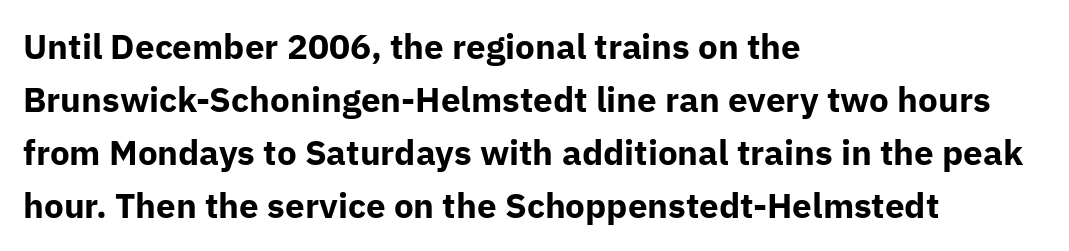
The image shows 35 px bold sans-serif type, upright; set left-aligned, normal line spacing (1.51x), normal letter spacing, not underlined; low stroke contrast and a medium x-height.
